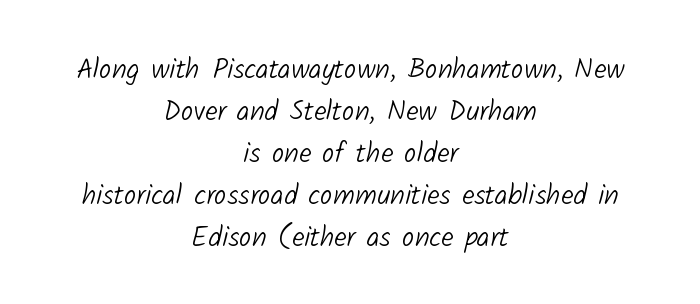
The letterforms sit shoulder to shoulder at normal distance. Observe the absence of serifs on each vertical stroke in this sample. Descenders hang freely into open space. The face looks like a standard text weight, possibly lighter.
